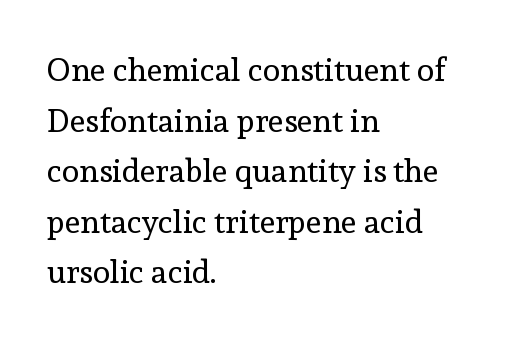
{"serif": "yes", "italic": "no", "bold": "no", "weight": "regular", "width": "normal", "x_height": "medium", "monospaced": "no", "underline": "no", "align": "left", "line_spacing": "normal", "line_spacing_ratio": 1.58, "letter_spacing": "normal", "letter_spacing_em": 0.0, "glyph_px": 32}
